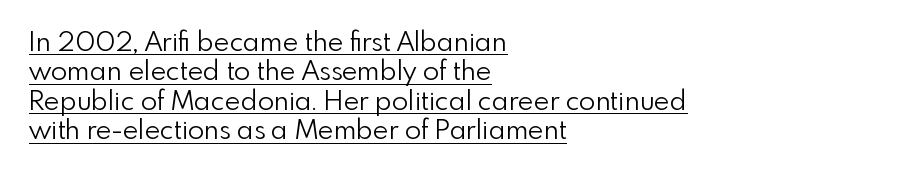
{"italic": "no", "bold": "no", "underline": "yes", "align": "left", "line_spacing": "tight", "line_spacing_ratio": 1.09, "letter_spacing": "normal", "letter_spacing_em": 0.0, "glyph_px": 27}
